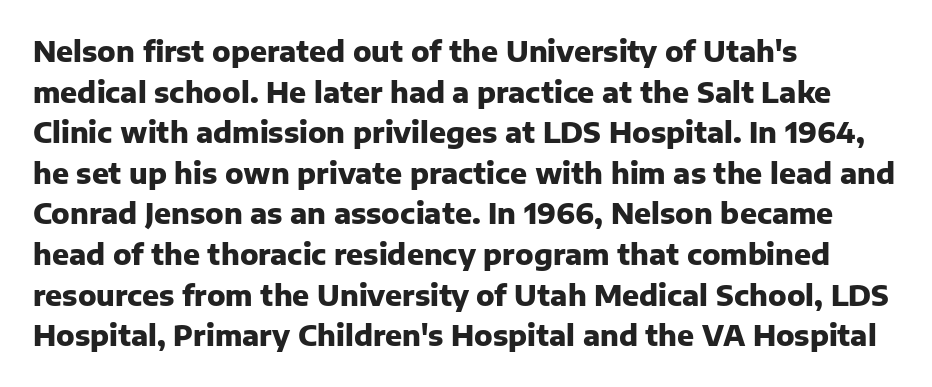
Q: Is the text bold? A: Yes.
Q: Is the text italic (slanted)? A: No, it is upright.
Q: Is the typeface a serif or a sans-serif typeface? A: Sans-serif.
Q: Is the text underlined? A: No.
Q: How is the paragraph aligned? A: Left-aligned.
Q: Is the spacing between letters normal or unusually wide? A: Normal.
Q: Is the spacing between lines tight, normal or loose? A: Normal.
Q: Width (condensed, normal, or wide)? A: Normal.
Q: Stroke contrast? A: Low.
Q: x-height? A: Medium.
Q: Monospaced? A: No.
